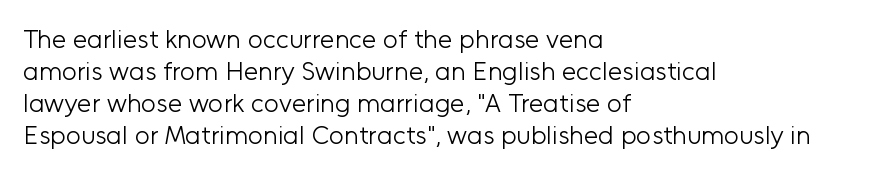
Q: Is the text bold? A: No.
Q: Is the text italic (slanted)? A: No, it is upright.
Q: Is the text underlined? A: No.
Q: How is the paragraph aligned? A: Left-aligned.
Q: Is the spacing between letters normal or unusually wide? A: Normal.
